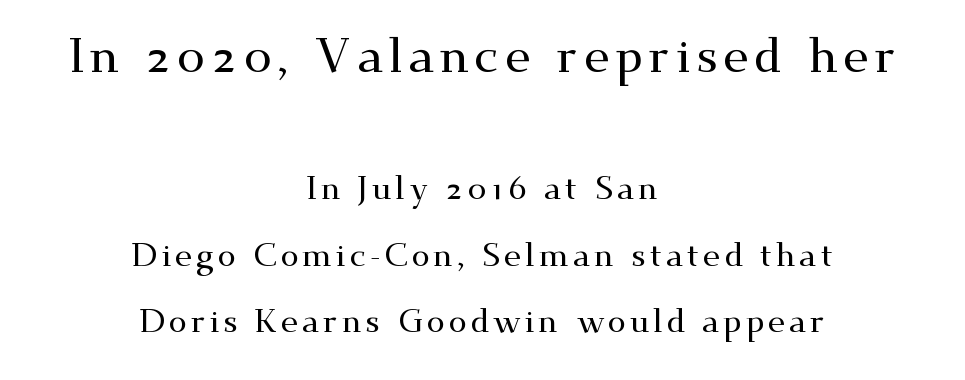
Q: Is the text italic (slanted)? A: No, it is upright.
Q: Is the typeface a serif or a sans-serif typeface? A: Serif.
Q: Is the text underlined? A: No.
Q: How is the paragraph aligned? A: Centered.
Q: Is the spacing between lines tight, normal or loose? A: Loose.
Q: Which block of text is set in a larger size, the first (top) or the second (bottom)? A: The first (top) one.
Q: Width (condensed, normal, or wide)? A: Wide.
Q: Stroke contrast? A: Medium.
Q: x-height? A: Small.
Q: Monospaced? A: No.
